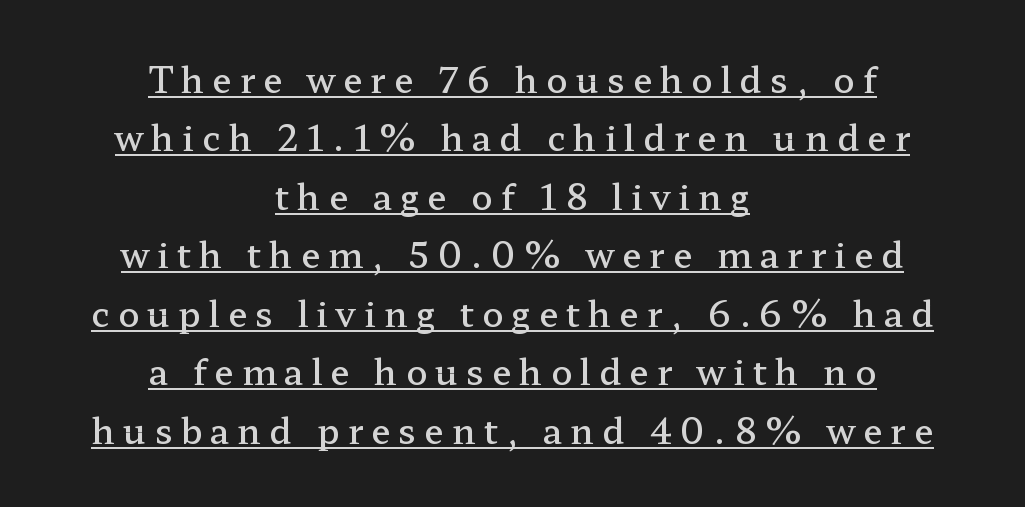
Is there an underline? Yes — a line sits under the letters. Looks like regular typesetting: each glyph gets only the width it needs. Little horizontal feet cap the strokes, marking this as serif type. A somewhat darkened texture: the type is semibold rather than bold.
